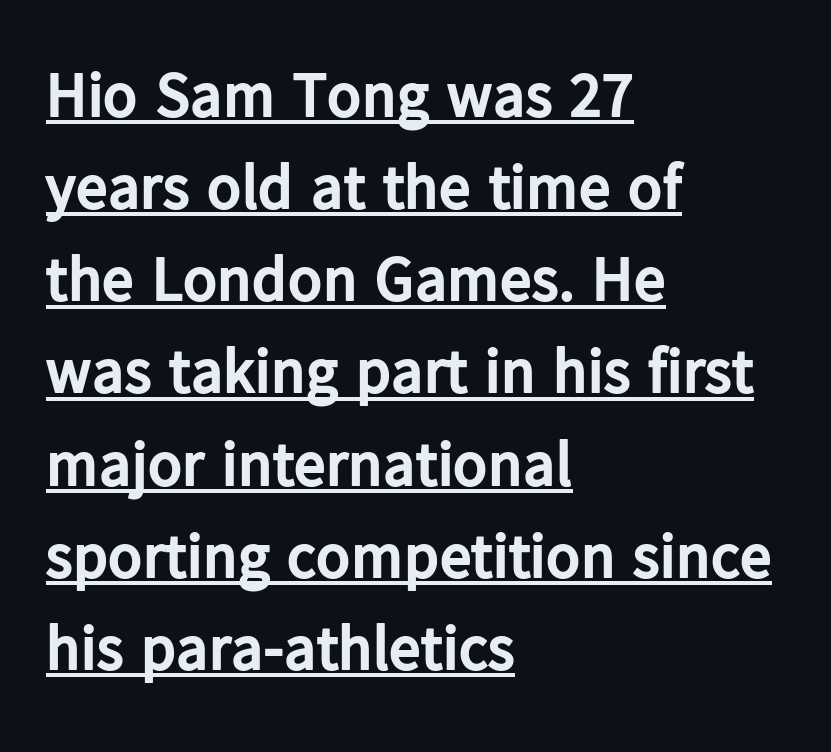
The image shows 64 px bold sans-serif type, upright; set left-aligned, normal line spacing (1.44x), normal letter spacing, underlined; low stroke contrast and a medium x-height.
